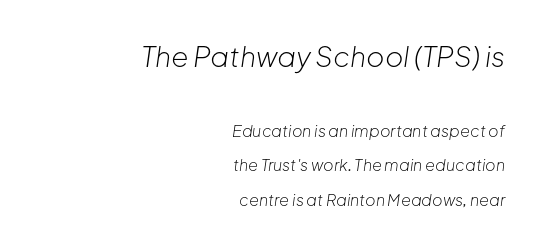
The image shows 28 px light type, italic (leaning right); set right-aligned, loose line spacing (2.16x), normal letter spacing, not underlined; the first (top) block is 1.75x larger; low stroke contrast and a medium x-height.
